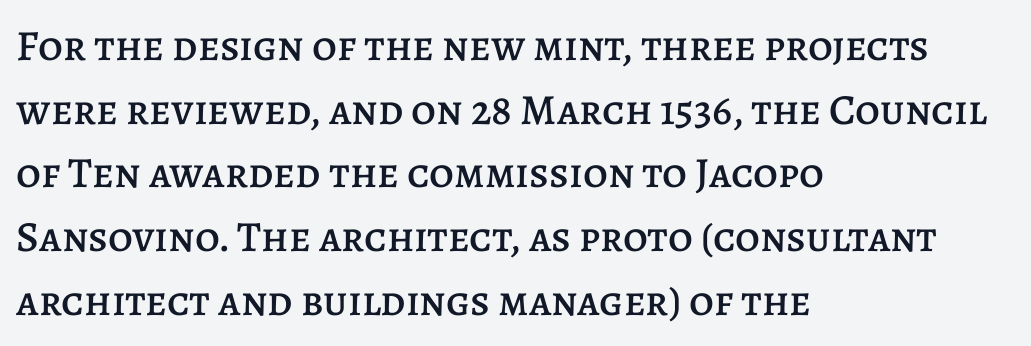
The image shows 43 px text type, upright; set left-aligned, normal line spacing (1.48x), normal letter spacing, not underlined; low stroke contrast and a large x-height.
